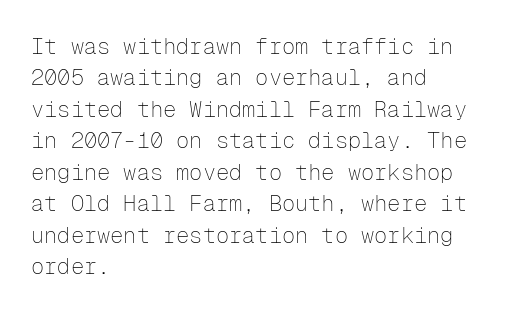
The line-height multiplier appears to be the usual default. The ragged edge is on the right, which tells us the setting is flush left. A typesetter would mark this as roman, not italic. This sample uses plain, unmodified letter spacing. No letter is thick-stroked: the sample isn't bold.
